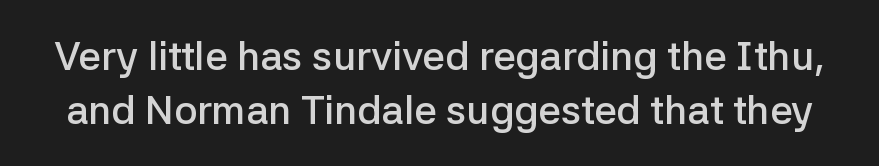
The image shows 40 px semibold sans-serif type, upright; set normal line spacing (1.36x), normal letter spacing, not underlined; low stroke contrast and a medium x-height.
